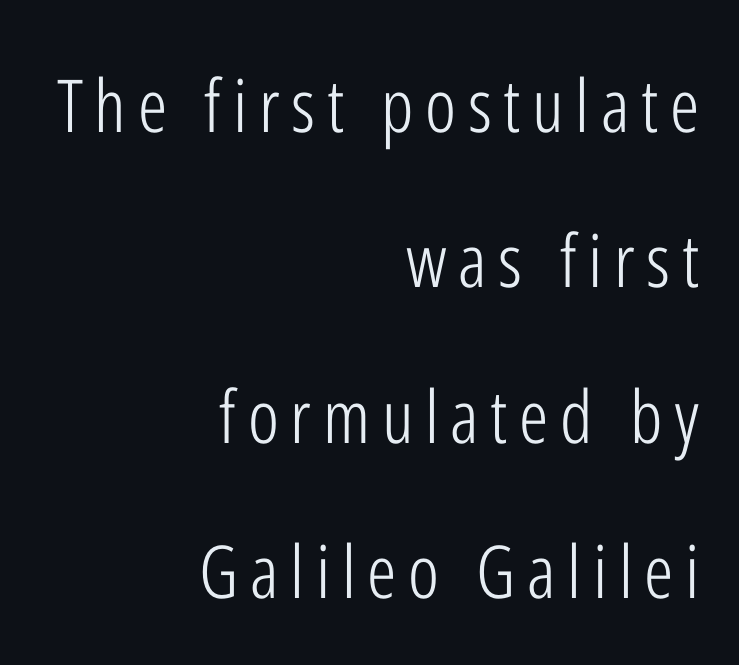
Is there much room between lines? Yes — plenty of vertical air separates them. The type family on display is of the sans-serif kind. Bare-footed words on every line. Quick note: not italic, upright.
